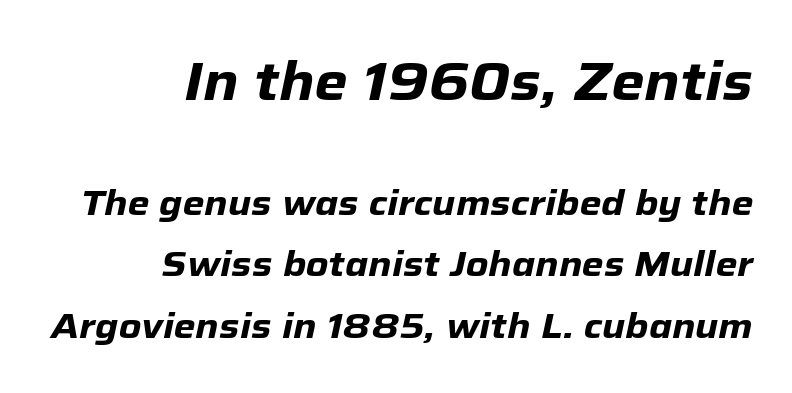
{"italic": "yes", "lean": "right", "slant_degrees": 12, "bold": "yes", "weight": "heavy", "width": "normal", "stroke_contrast": "low", "x_height": "medium", "monospaced": "no", "underline": "no", "align": "right", "line_spacing_ratio": 1.76, "letter_spacing": "normal", "letter_spacing_em": 0.0, "larger_block": "first", "size_ratio": 1.51, "glyph_px": 53}
